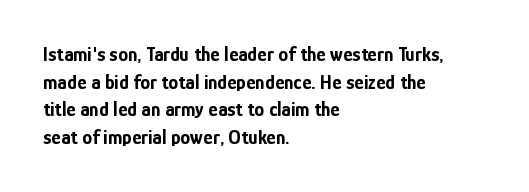
Is the letter spacing exaggerated? No — it looks like the ordinary default. Does the weight exceed regular? Yes, all the way to bold. Layout note: lines flush left. Notice how the stems are strictly vertical — no italics here.
